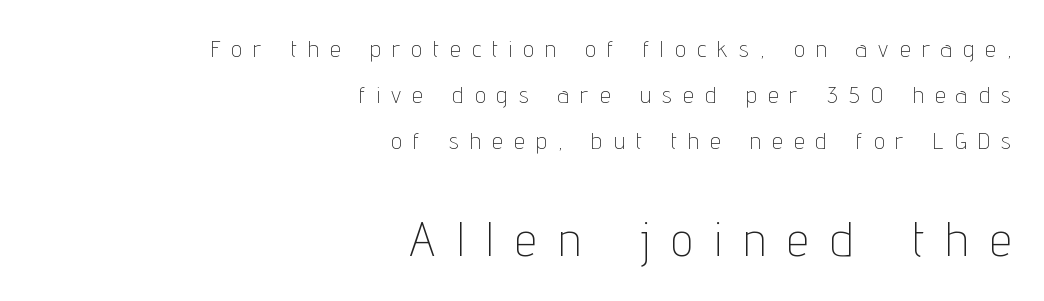
Line ends are locked; line starts wander. Type style note: lacks serifs. Heft: none added — not bold. The tracking reads as deliberately expanded to a designer's eye. Character size in the trailing block exceeds that of the leading block.
